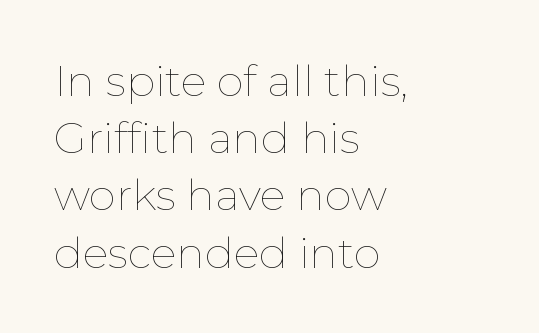
Q: Is the text bold? A: No.
Q: Is the text italic (slanted)? A: No, it is upright.
Q: Is the text underlined? A: No.
Q: How is the paragraph aligned? A: Left-aligned.
Q: Is the spacing between letters normal or unusually wide? A: Normal.
Q: Is the spacing between lines tight, normal or loose? A: Normal.
Q: Width (condensed, normal, or wide)? A: Normal.
Q: Stroke contrast? A: Low.
Q: x-height? A: Medium.
Q: Monospaced? A: No.
